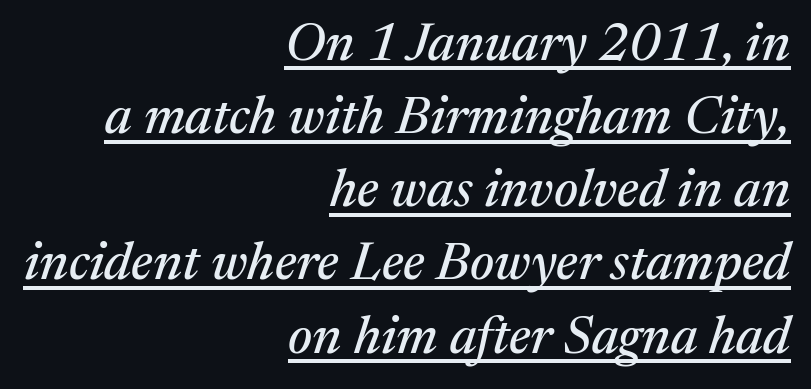
The image shows 53 px serif type, italic (leaning right); set right-aligned, normal line spacing (1.38x), normal letter spacing, underlined; medium stroke contrast and a medium x-height.
